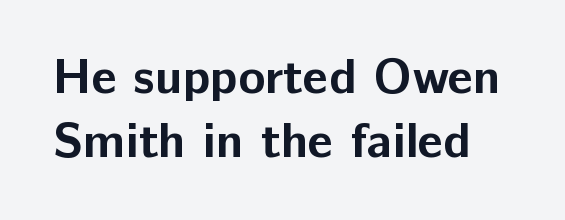
Q: Is the text bold? A: Yes.
Q: Is the text italic (slanted)? A: No, it is upright.
Q: Is the typeface a serif or a sans-serif typeface? A: Sans-serif.
Q: Is the text underlined? A: No.
Q: Is the spacing between letters normal or unusually wide? A: Normal.
Q: Is the spacing between lines tight, normal or loose? A: Normal.
Q: Width (condensed, normal, or wide)? A: Normal.
Q: Stroke contrast? A: Low.
Q: x-height? A: Medium.
Q: Monospaced? A: No.
